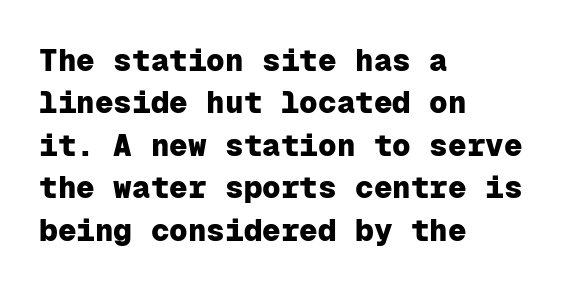
{"serif": "no", "italic": "no", "bold": "yes", "weight": "heavy", "width": "normal", "stroke_contrast": "low", "x_height": "medium", "monospaced": "yes", "underline": "no", "align": "left", "line_spacing": "normal", "line_spacing_ratio": 1.37, "letter_spacing": "normal", "letter_spacing_em": 0.0, "glyph_px": 31}
